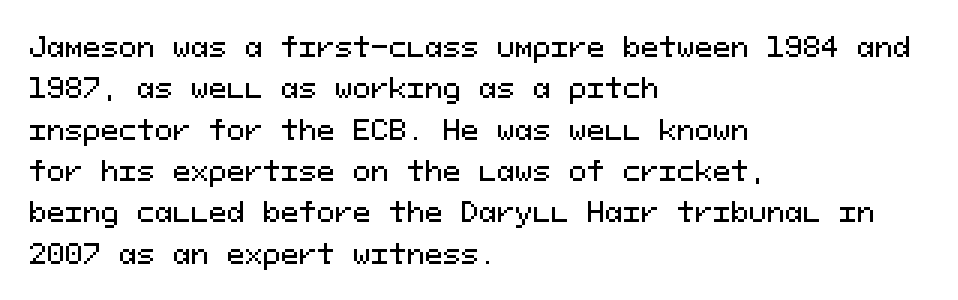
The image shows 27 px text type, upright; set left-aligned, normal line spacing (1.53x), normal letter spacing, not underlined.
